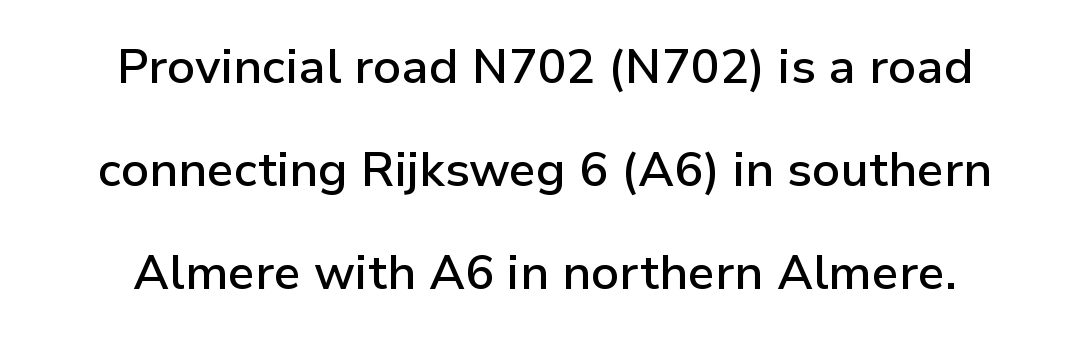
Q: Is the text bold? A: Semi-bold.
Q: Is the text italic (slanted)? A: No, it is upright.
Q: Is the typeface a serif or a sans-serif typeface? A: Sans-serif.
Q: Is the text underlined? A: No.
Q: How is the paragraph aligned? A: Centered.
Q: Is the spacing between letters normal or unusually wide? A: Normal.
Q: Is the spacing between lines tight, normal or loose? A: Loose.
Q: Width (condensed, normal, or wide)? A: Normal.
Q: Stroke contrast? A: Low.
Q: x-height? A: Medium.
Q: Monospaced? A: No.
